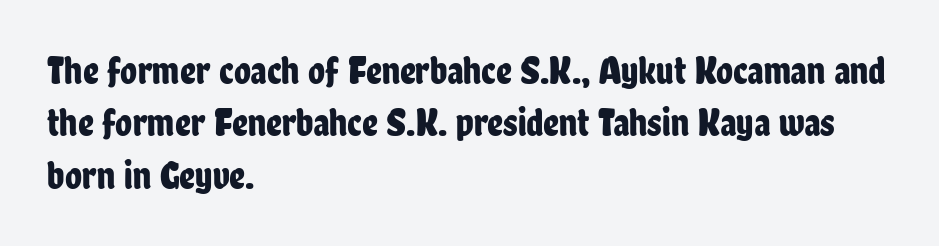
The image shows 39 px condensed sans-serif type, upright; set left-aligned, normal line spacing (1.34x), normal letter spacing, not underlined; low stroke contrast and a medium x-height.
